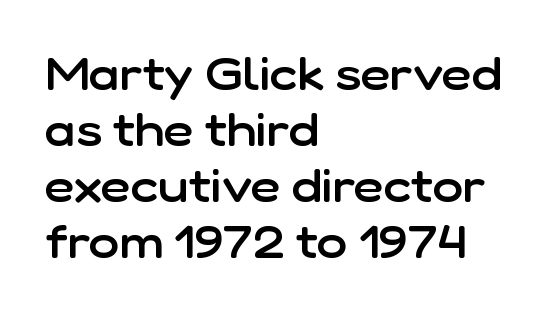
The image shows 46 px semibold sans-serif type, upright; set left-aligned, line spacing 1.22x, normal letter spacing, not underlined; low stroke contrast and a medium x-height.
